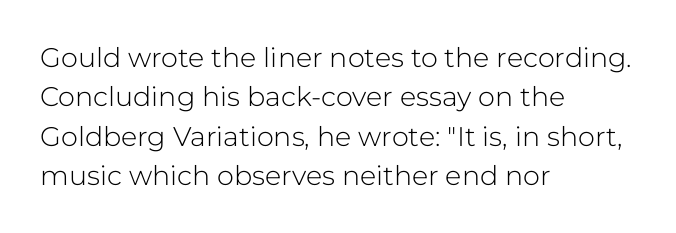
{"italic": "no", "bold": "no", "underline": "no", "align": "left", "line_spacing": "normal", "line_spacing_ratio": 1.46, "letter_spacing": "normal", "letter_spacing_em": 0.0, "glyph_px": 27}
